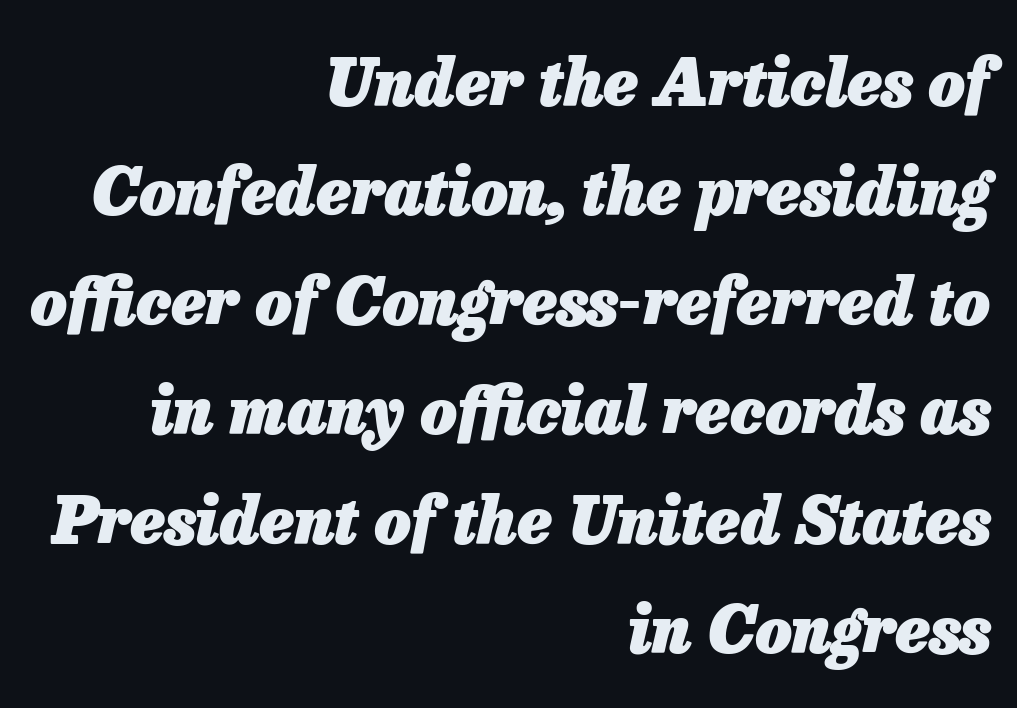
The image shows 64 px heavy type, italic (leaning right); set right-aligned, line spacing 1.71x, normal letter spacing, not underlined; low stroke contrast and a medium x-height.
